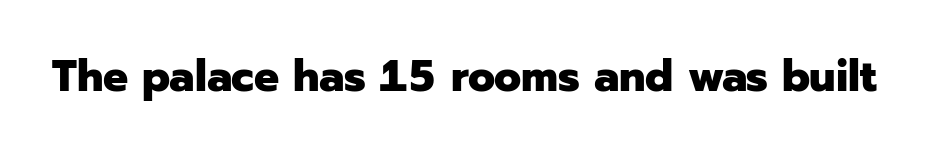
Do the letters lean? They stand straight. The gap between lines stays unmarked. Look at the stroke-to-counter ratio: heavy, a bold. This is sans-serif lettering, the kind often seen on screens and signage. The horizontal fit of the characters is conventional and even. A typesetter would call this proportional, since set widths differ per character.
